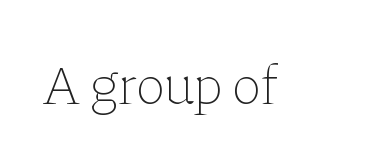
Q: Is the text bold? A: No.
Q: Is the text italic (slanted)? A: No, it is upright.
Q: Is the text underlined? A: No.
Q: Is the spacing between letters normal or unusually wide? A: Normal.
Q: Width (condensed, normal, or wide)? A: Normal.
Q: Stroke contrast? A: Low.
Q: x-height? A: Medium.
Q: Monospaced? A: No.
